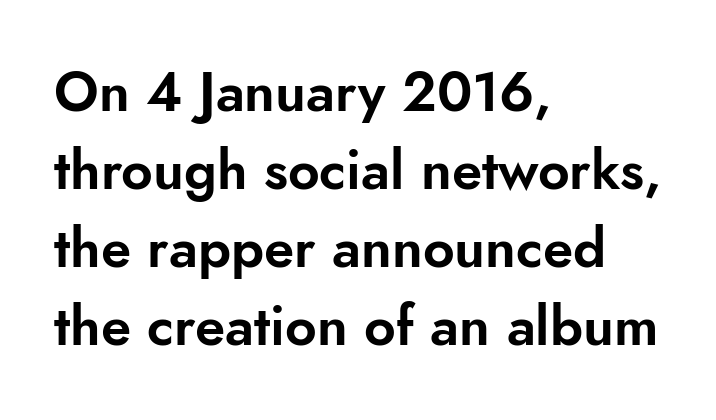
What kind of face is this? One without serifs — a sans. In CSS terms this would be text-align: left. The area under the type is left untouched. The gaps between neighbouring characters are ordinary and unremarkable. Each letter keeps its own natural width here, so spacing adapts to shape. Does the leading feel generous? No, just average.
